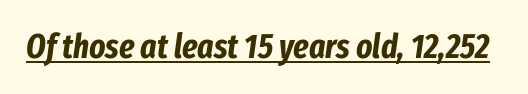
The image shows 34 px bold, condensed type, italic (leaning right); set normal letter spacing, underlined; low stroke contrast and a medium x-height.
